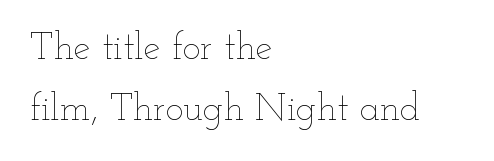
Q: Is the text bold? A: No.
Q: Is the text italic (slanted)? A: No, it is upright.
Q: Is the text underlined? A: No.
Q: How is the paragraph aligned? A: Left-aligned.
Q: Is the spacing between letters normal or unusually wide? A: Normal.
Q: Is the spacing between lines tight, normal or loose? A: Normal.
Q: Width (condensed, normal, or wide)? A: Wide.
Q: Stroke contrast? A: Low.
Q: x-height? A: Small.
Q: Monospaced? A: No.
